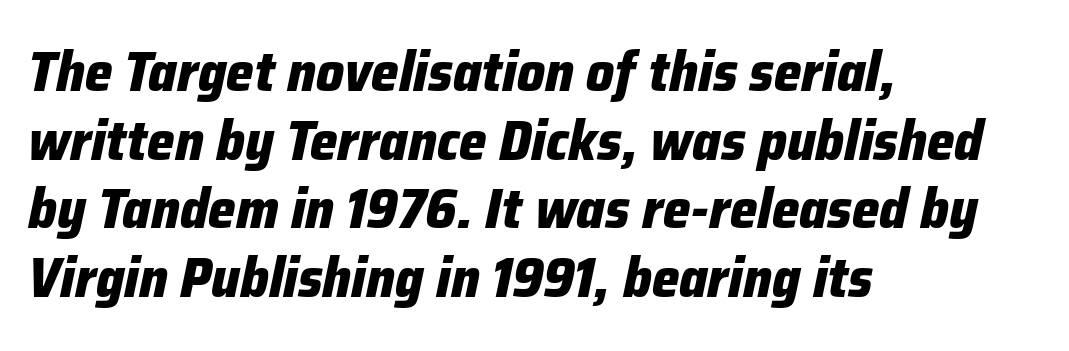
Q: Is the text bold? A: Yes.
Q: Is the text italic (slanted)? A: Yes, it leans right by about 12 degrees.
Q: Is the text underlined? A: No.
Q: How is the paragraph aligned? A: Left-aligned.
Q: Is the spacing between letters normal or unusually wide? A: Normal.
Q: Is the spacing between lines tight, normal or loose? A: Normal.
Q: Width (condensed, normal, or wide)? A: Normal.
Q: Stroke contrast? A: Low.
Q: x-height? A: Medium.
Q: Monospaced? A: No.
